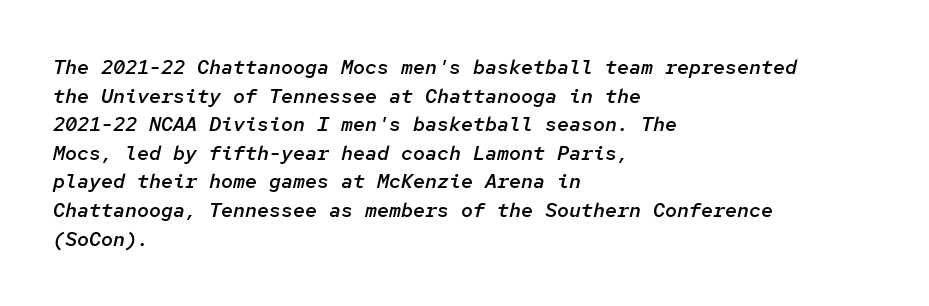
{"italic": "yes", "lean": "right", "slant_degrees": 12, "bold": "semi", "underline": "no", "align": "left", "line_spacing": "normal", "line_spacing_ratio": 1.43, "letter_spacing": "normal", "letter_spacing_em": 0.0, "glyph_px": 20}
